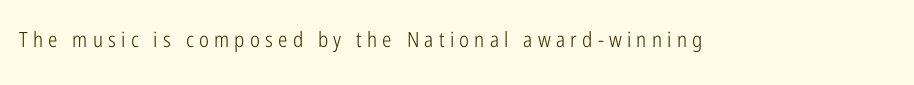
Q: Is the text bold? A: No.
Q: Is the text italic (slanted)? A: No, it is upright.
Q: Is the text underlined? A: No.
Q: Is the spacing between letters normal or unusually wide? A: Unusually wide.
